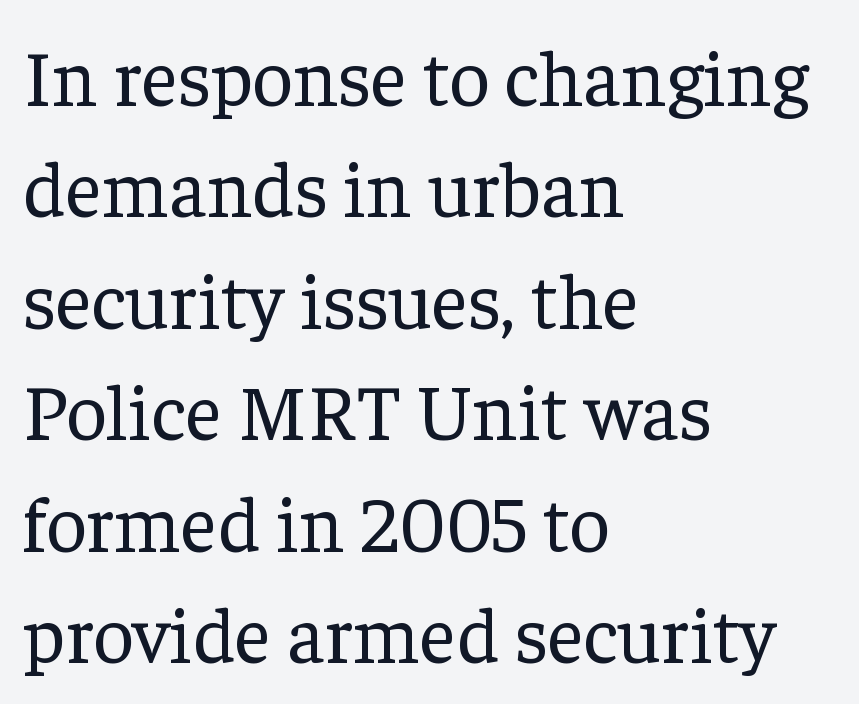
{"serif": "yes", "italic": "no", "bold": "no", "weight": "regular", "width": "normal", "stroke_contrast": "low", "x_height": "medium", "monospaced": "no", "underline": "no", "align": "left", "line_spacing": "normal", "line_spacing_ratio": 1.41, "letter_spacing": "normal", "letter_spacing_em": 0.0, "glyph_px": 79}
